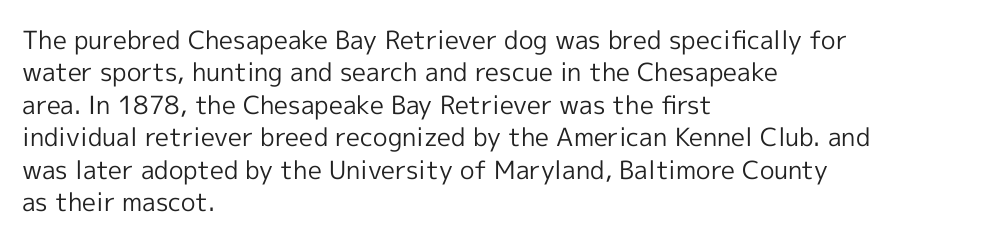
The words here are not underlined. Whoever set this chose a conventional vertical rhythm. Honestly, the letter spacing is just normal — you wouldn't notice it. Tall strokes in this sample are plumb rather than angled. Compared with a centered layout, this one pins lines to the left instead. The weight tops out at a normal text grade.
